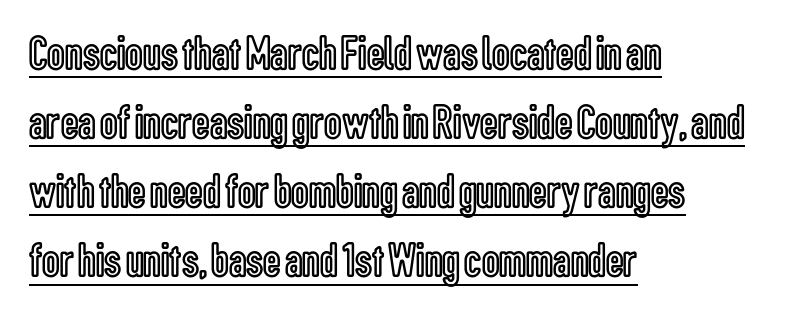
{"italic": "no", "width": "condensed", "x_height": "medium", "monospaced": "no", "underline": "yes", "align": "left", "line_spacing": "normal", "line_spacing_ratio": 1.41, "letter_spacing": "normal", "letter_spacing_em": 0.0, "glyph_px": 49}
